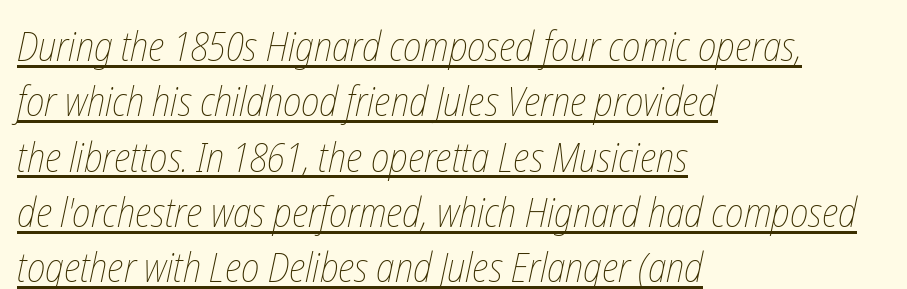
Q: Is the text bold? A: No.
Q: Is the text underlined? A: Yes.
Q: How is the paragraph aligned? A: Left-aligned.
Q: Is the spacing between letters normal or unusually wide? A: Normal.
Q: Is the spacing between lines tight, normal or loose? A: Normal.
Q: Width (condensed, normal, or wide)? A: Condensed.
Q: Stroke contrast? A: Low.
Q: x-height? A: Medium.
Q: Monospaced? A: No.
